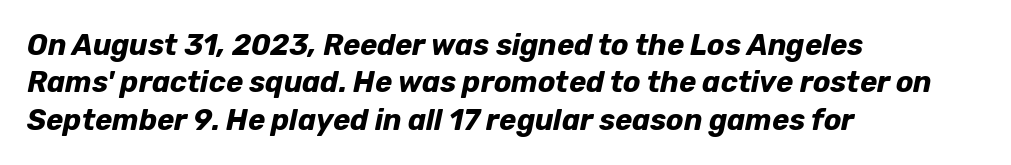
{"italic": "yes", "lean": "right", "slant_degrees": 12, "bold": "yes", "weight": "bold", "width": "normal", "stroke_contrast": "low", "x_height": "medium", "monospaced": "no", "underline": "no", "align": "left", "line_spacing": "normal", "line_spacing_ratio": 1.29, "letter_spacing": "normal", "letter_spacing_em": 0.0, "glyph_px": 29}
